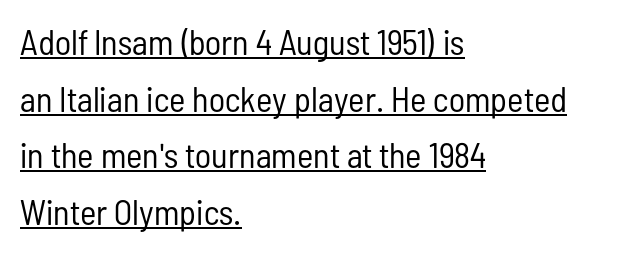
Underlining? Definitely there. The lines sit at an ordinary, default distance from one another. The font family rendered here belongs to the sans-serif group. Designer's note — italics off, roman on. Caption: face not bold, strokes unweighted. These lines are rendered in a variable-pitch font.
